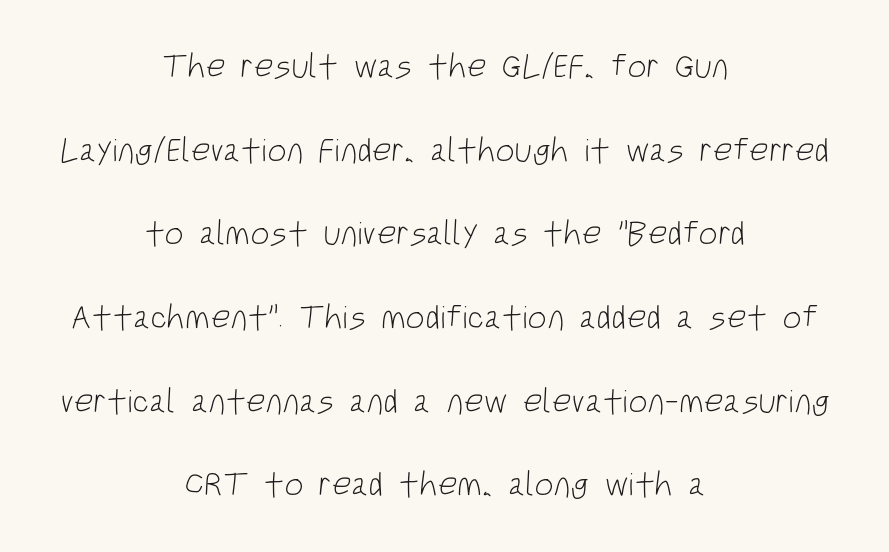
The image shows 34 px light, condensed sans-serif type; set centered, loose line spacing (2.46x), normal letter spacing, not underlined; low stroke contrast and a large x-height.
